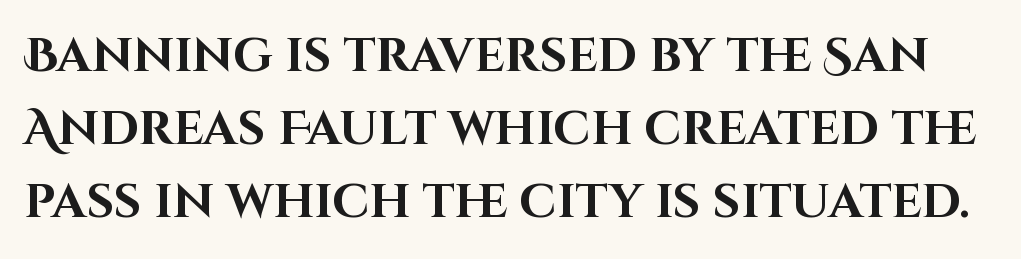
{"serif": "no", "italic": "no", "bold": "yes", "weight": "bold", "width": "normal", "stroke_contrast": "high", "x_height": "large", "monospaced": "no", "underline": "no", "line_spacing": "normal", "line_spacing_ratio": 1.52, "letter_spacing": "normal", "letter_spacing_em": 0.0, "glyph_px": 48}
